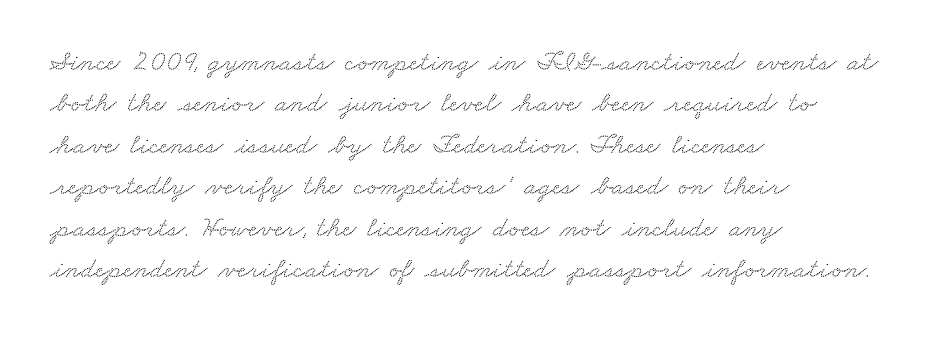
{"serif": "yes", "width": "wide", "stroke_contrast": "medium", "x_height": "small", "monospaced": "no", "underline": "no", "align": "left", "line_spacing": "normal", "line_spacing_ratio": 1.43, "letter_spacing": "normal", "letter_spacing_em": 0.0, "glyph_px": 29}
